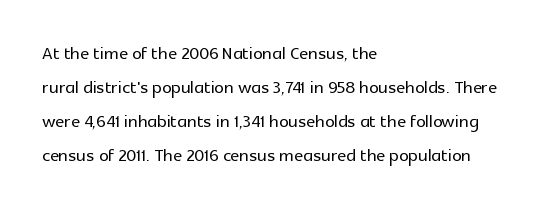
Q: Is the text italic (slanted)? A: No, it is upright.
Q: Is the text underlined? A: No.
Q: How is the paragraph aligned? A: Left-aligned.
Q: Is the spacing between letters normal or unusually wide? A: Normal.
Q: Is the spacing between lines tight, normal or loose? A: Normal.
